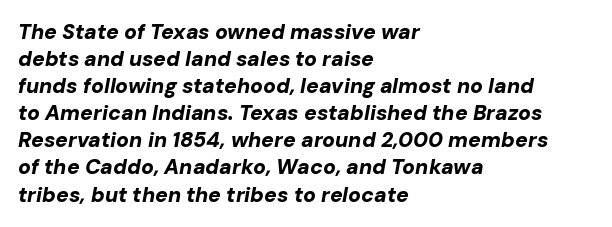
The image shows 21 px bold type, italic (leaning right); set left-aligned, normal line spacing (1.29x), normal letter spacing, not underlined.
